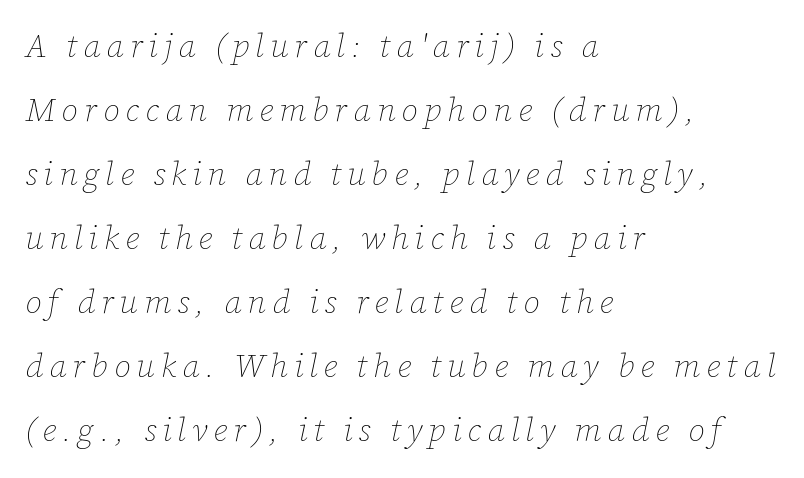
{"italic": "yes", "lean": "right", "slant_degrees": 12, "bold": "no", "weight": "thin", "width": "normal", "stroke_contrast": "low", "x_height": "medium", "monospaced": "no", "underline": "no", "align": "left", "line_spacing": "loose", "line_spacing_ratio": 1.94, "glyph_px": 33}
